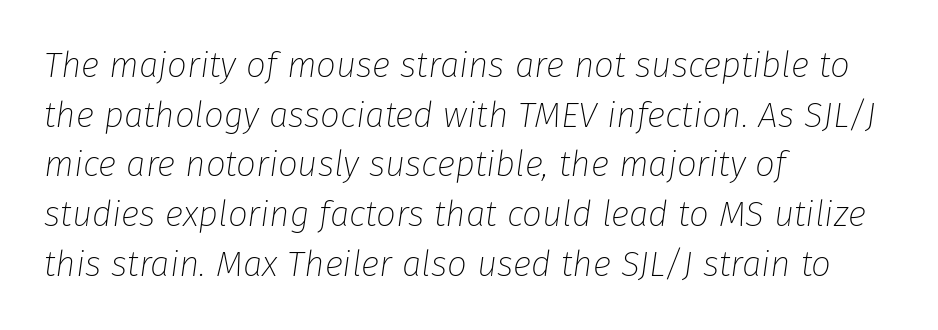
Q: Is the text bold? A: No.
Q: Is the text italic (slanted)? A: Yes, it leans right by about 8 degrees.
Q: Is the text underlined? A: No.
Q: How is the paragraph aligned? A: Left-aligned.
Q: Is the spacing between letters normal or unusually wide? A: Normal.
Q: Is the spacing between lines tight, normal or loose? A: Normal.
Q: Width (condensed, normal, or wide)? A: Normal.
Q: Stroke contrast? A: Low.
Q: x-height? A: Medium.
Q: Monospaced? A: No.
